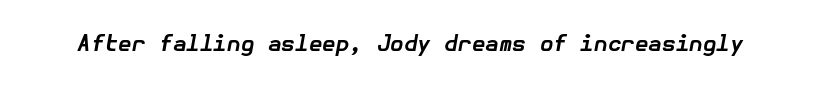
Short note: letters normally spaced. Italic: yes, the glyphs are oblique. Beneath every word, the page is bare. Compared with an ordinary text face, these strokes are far heavier — a full bold.
